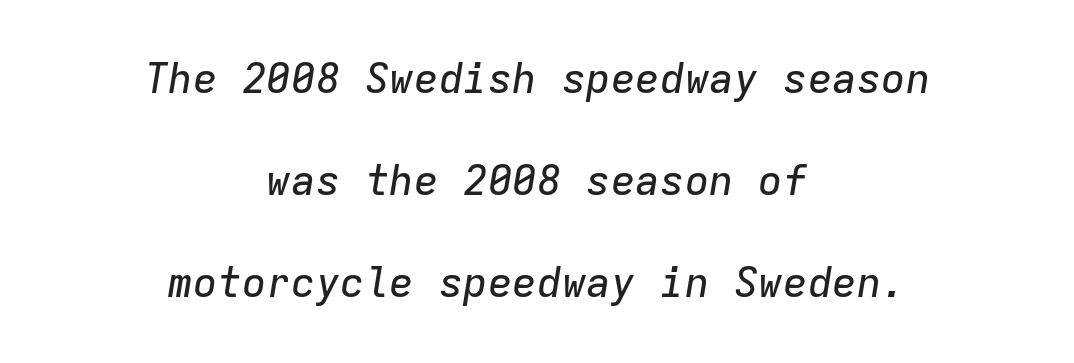
This is oblique type, the kind used for emphasis or titles. Here the designer chose a console-style face with uniform glyph widths. The vertical gap from one line to the next is large. Line starts and ends both wander, symmetrically. Between one letter and the next there's only the usual sliver of space.
